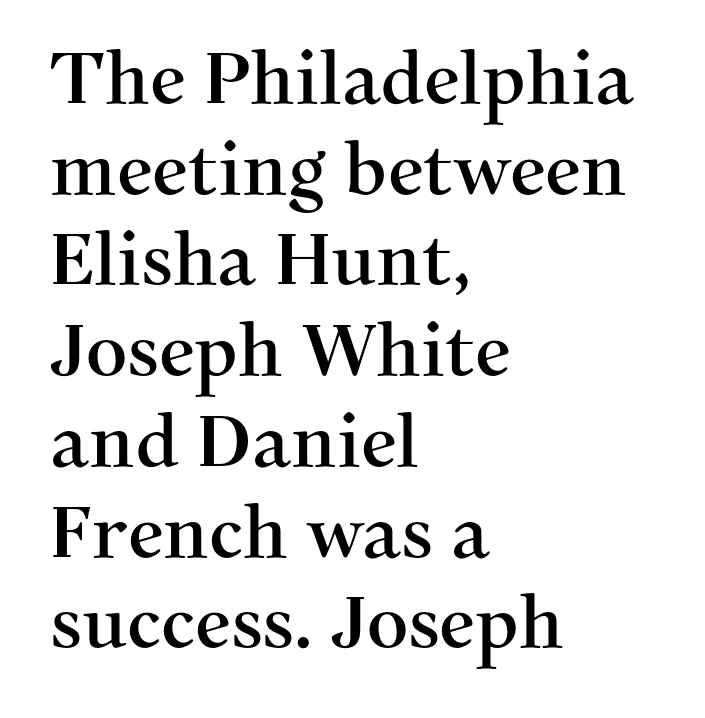
{"serif": "yes", "italic": "no", "width": "normal", "stroke_contrast": "medium", "x_height": "medium", "monospaced": "no", "underline": "no", "align": "left", "line_spacing": "normal", "line_spacing_ratio": 1.26, "letter_spacing": "normal", "letter_spacing_em": 0.0, "glyph_px": 72}
